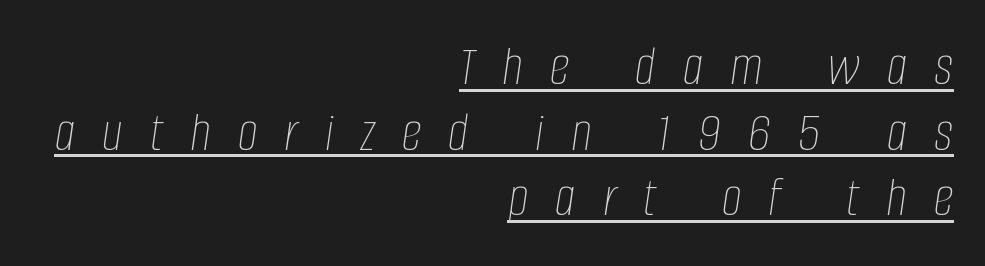
{"italic": "yes", "lean": "right", "slant_degrees": 8, "bold": "no", "weight": "thin", "width": "condensed", "stroke_contrast": "low", "x_height": "large", "monospaced": "no", "underline": "yes", "align": "right", "line_spacing": "tight", "line_spacing_ratio": 1.15, "letter_spacing": "wide", "letter_spacing_em": 0.48, "glyph_px": 57}
